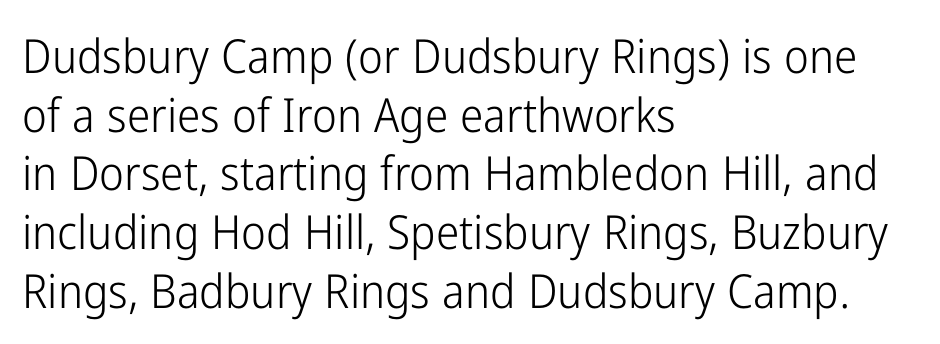
Q: Is the text bold? A: No.
Q: Is the text italic (slanted)? A: No, it is upright.
Q: Is the typeface a serif or a sans-serif typeface? A: Sans-serif.
Q: Is the text underlined? A: No.
Q: How is the paragraph aligned? A: Left-aligned.
Q: Is the spacing between letters normal or unusually wide? A: Normal.
Q: Is the spacing between lines tight, normal or loose? A: Normal.
Q: Width (condensed, normal, or wide)? A: Condensed.
Q: Stroke contrast? A: Low.
Q: x-height? A: Medium.
Q: Monospaced? A: No.
